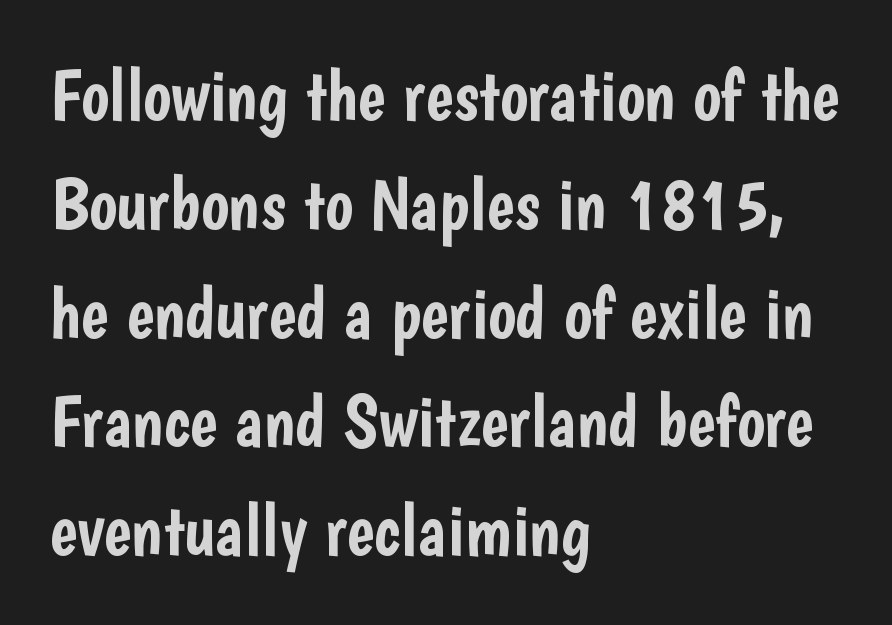
Q: Is the text italic (slanted)? A: No, it is upright.
Q: Is the typeface a serif or a sans-serif typeface? A: Sans-serif.
Q: Is the text underlined? A: No.
Q: How is the paragraph aligned? A: Left-aligned.
Q: Is the spacing between letters normal or unusually wide? A: Normal.
Q: Is the spacing between lines tight, normal or loose? A: Normal.
Q: Width (condensed, normal, or wide)? A: Condensed.
Q: Stroke contrast? A: Low.
Q: x-height? A: Medium.
Q: Monospaced? A: No.
